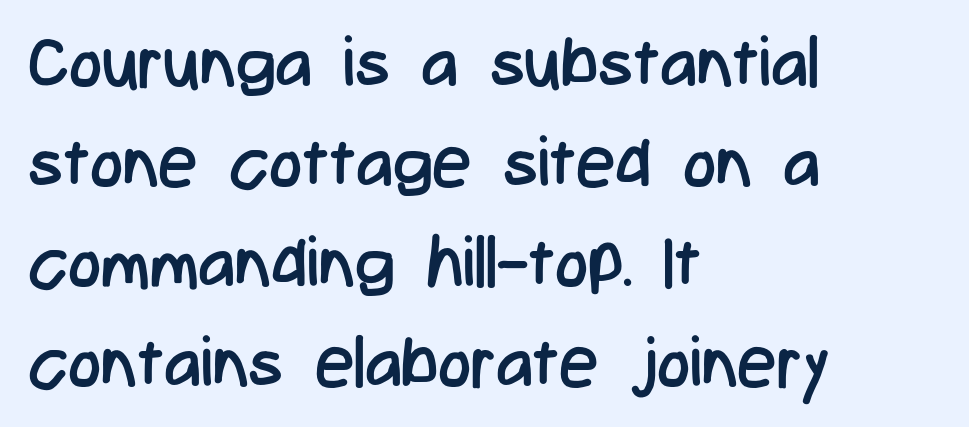
Compared with a centered layout, this one pins lines to the left instead. The leading is moderate, giving the passage an even texture. The rendering keeps characters at their native spacing. The type sits square on the baseline with zero lean. Nothing heavy about these letters — not bold at all. The specimen omits any rule beneath the text block's lines.
